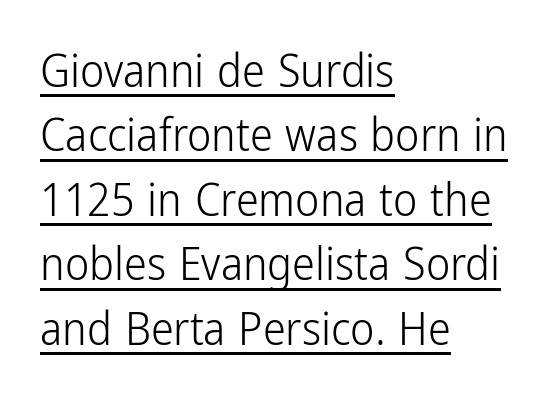
Q: Is the text bold? A: No.
Q: Is the text italic (slanted)? A: No, it is upright.
Q: Is the typeface a serif or a sans-serif typeface? A: Sans-serif.
Q: Is the text underlined? A: Yes.
Q: How is the paragraph aligned? A: Left-aligned.
Q: Is the spacing between letters normal or unusually wide? A: Normal.
Q: Is the spacing between lines tight, normal or loose? A: Normal.
Q: Width (condensed, normal, or wide)? A: Condensed.
Q: Stroke contrast? A: Low.
Q: x-height? A: Medium.
Q: Monospaced? A: No.
